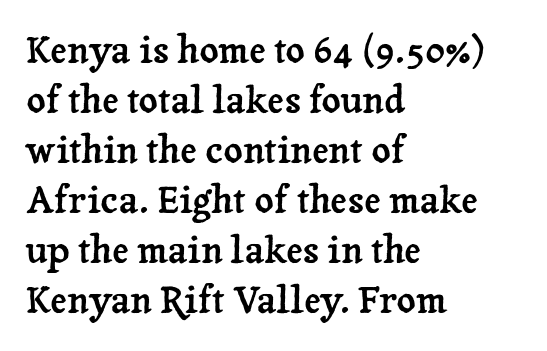
{"serif": "yes", "italic": "no", "width": "normal", "stroke_contrast": "low", "x_height": "medium", "monospaced": "no", "underline": "no", "align": "left", "line_spacing": "normal", "line_spacing_ratio": 1.35, "letter_spacing": "normal", "letter_spacing_em": 0.0, "glyph_px": 37}
